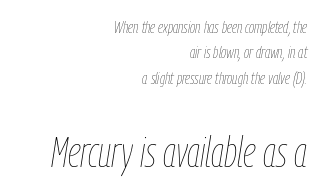
Note the varied advance widths — an 'i' is clearly narrower than an 'm'. Successive baselines arrive at the customary interval. The composition opens small and finishes big. Check under the words: just untouched page. Typeset ragged left — the right edge is the straight one. Is the type slanted? Yes — the strokes lean at a clear angle.
